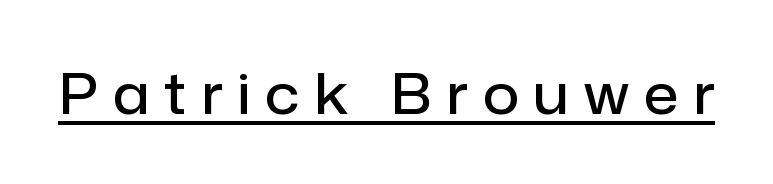
The image shows 56 px semibold sans-serif type, upright; set unusually wide letter spacing (+0.27 em), underlined; low stroke contrast and a medium x-height.
